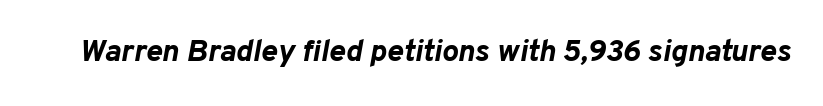
The face used here is proportionally spaced, like ordinary book or web type. You can tell it's italic because the verticals aren't actually vertical. Is the letter spacing exaggerated? No — it looks like the ordinary default. The font is running at its bold setting.
